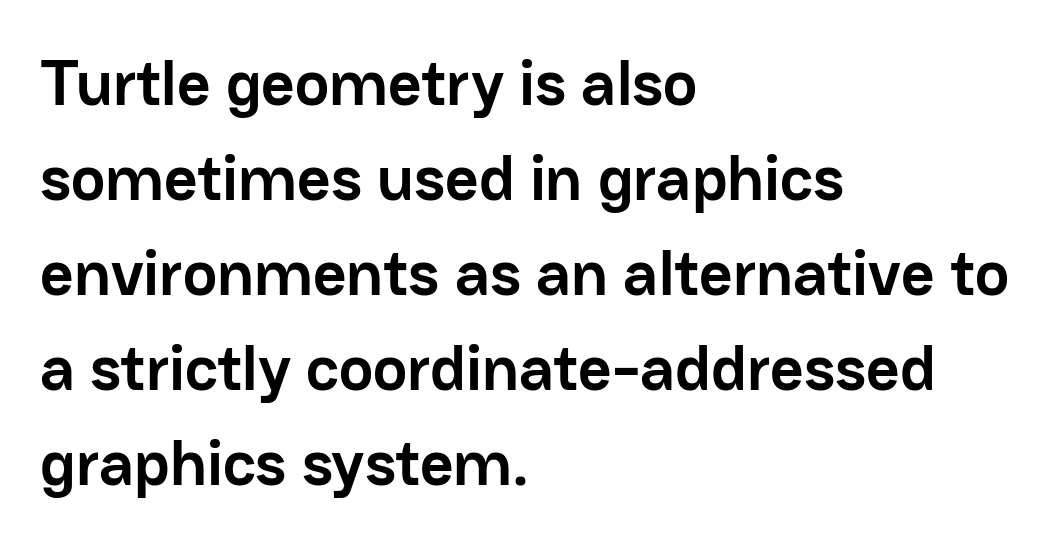
Each letter keeps its own natural width here, so spacing adapts to shape. Reading down the block, your eye returns to a fixed left position each line. Letter spacing: default. In terms of letterform style, serifs are entirely absent. This is heavy type, rendered in bold.
